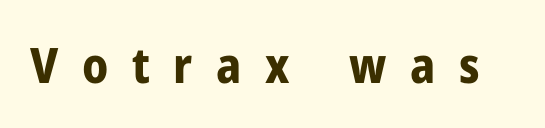
The image shows 49 px bold, condensed sans-serif type, upright; set unusually wide letter spacing (+0.48 em), not underlined; low stroke contrast and a medium x-height.
